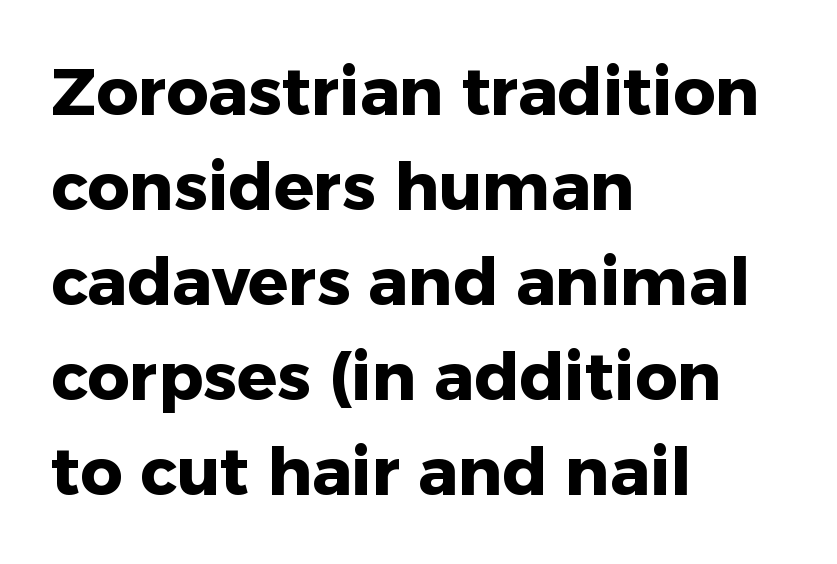
Compared with typical paragraphs, the rows here are spaced about the same. Is this a fixed-width face? No — the glyphs have proportional, varying widths. Beneath every word, the page is bare. How heavy is the stroke? Heavy — this is a bold. Tall strokes in this sample are plumb rather than angled.
